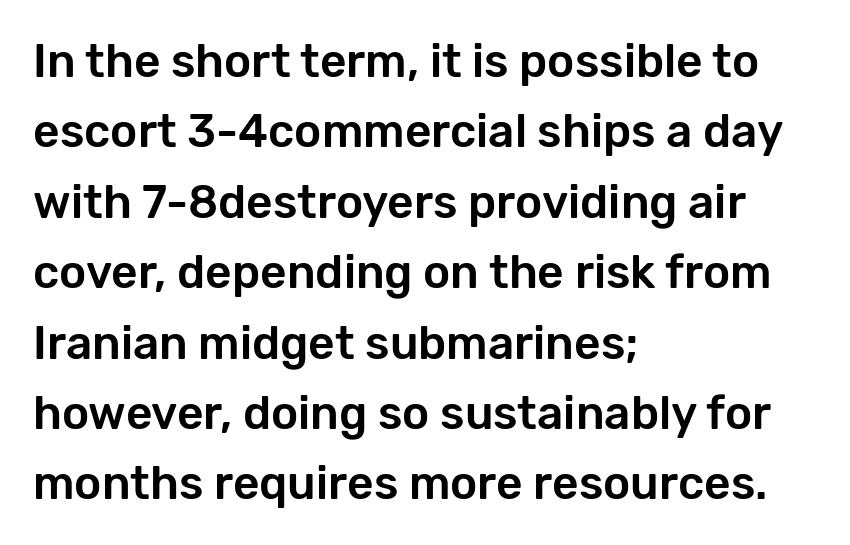
{"serif": "no", "italic": "no", "width": "normal", "stroke_contrast": "low", "x_height": "medium", "monospaced": "no", "underline": "no", "align": "left", "line_spacing": "normal", "line_spacing_ratio": 1.53, "letter_spacing": "normal", "letter_spacing_em": 0.0, "glyph_px": 46}
